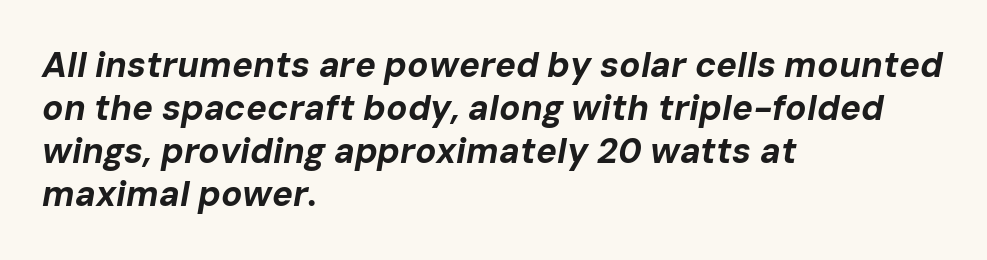
Q: Is the text bold? A: Yes.
Q: Is the text italic (slanted)? A: Yes, it leans right by about 10 degrees.
Q: Is the text underlined? A: No.
Q: How is the paragraph aligned? A: Left-aligned.
Q: Is the spacing between letters normal or unusually wide? A: Normal.
Q: Width (condensed, normal, or wide)? A: Normal.
Q: Stroke contrast? A: Low.
Q: x-height? A: Medium.
Q: Monospaced? A: No.
